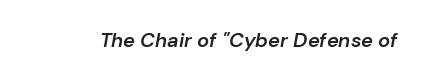
The image shows 20 px text type, italic (leaning right); set normal letter spacing, not underlined.
